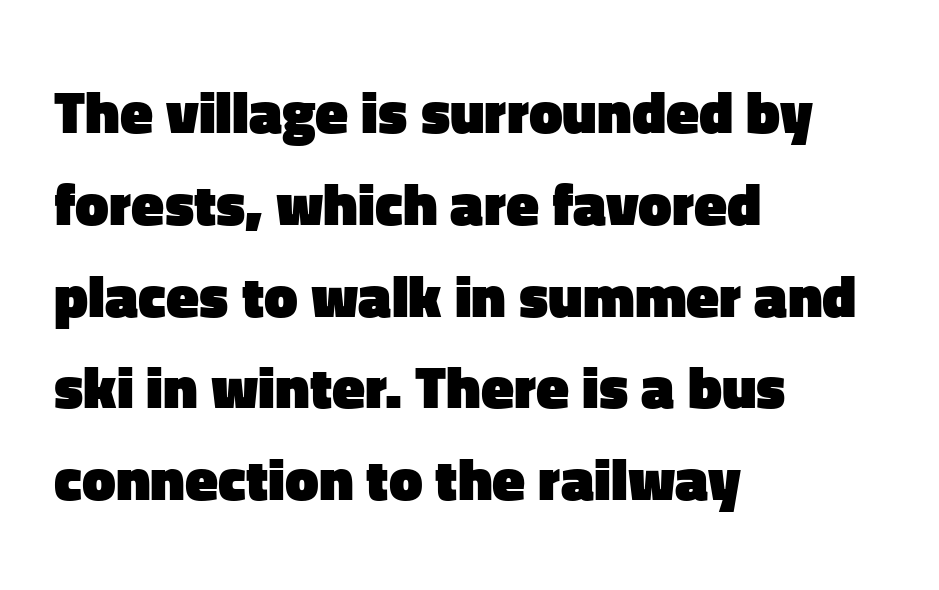
Q: Is the text bold? A: Yes.
Q: Is the text italic (slanted)? A: No, it is upright.
Q: Is the typeface a serif or a sans-serif typeface? A: Sans-serif.
Q: Is the text underlined? A: No.
Q: How is the paragraph aligned? A: Left-aligned.
Q: Is the spacing between letters normal or unusually wide? A: Normal.
Q: Is the spacing between lines tight, normal or loose? A: Normal.
Q: Width (condensed, normal, or wide)? A: Normal.
Q: Stroke contrast? A: Low.
Q: x-height? A: Medium.
Q: Monospaced? A: No.
